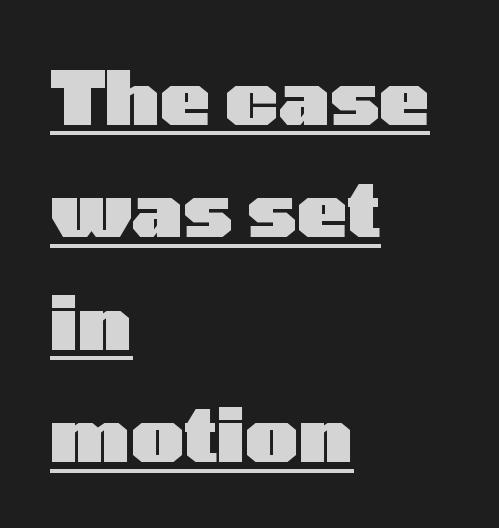
The image shows 75 px heavy, wide sans-serif type, upright; set left-aligned, normal line spacing (1.5x), normal letter spacing, underlined; low stroke contrast and a medium x-height.
